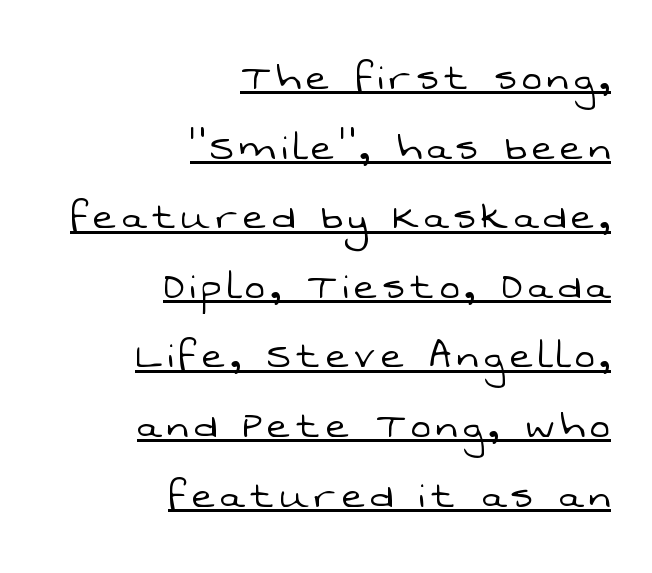
The image shows 48 px light sans-serif type; set right-aligned, normal line spacing (1.45x), underlined; low stroke contrast and a medium x-height.
